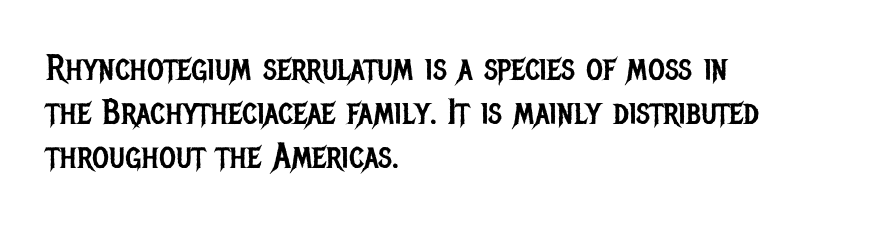
{"serif": "no", "italic": "no", "bold": "no", "weight": "regular", "width": "condensed", "stroke_contrast": "low", "x_height": "large", "monospaced": "no", "underline": "no", "align": "left", "line_spacing_ratio": 1.22, "letter_spacing": "normal", "letter_spacing_em": 0.0, "glyph_px": 36}
